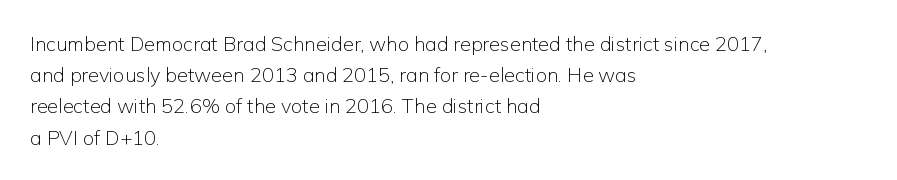
Q: Is the text bold? A: No.
Q: Is the text italic (slanted)? A: No, it is upright.
Q: Is the text underlined? A: No.
Q: How is the paragraph aligned? A: Left-aligned.
Q: Is the spacing between letters normal or unusually wide? A: Normal.
Q: Is the spacing between lines tight, normal or loose? A: Normal.
